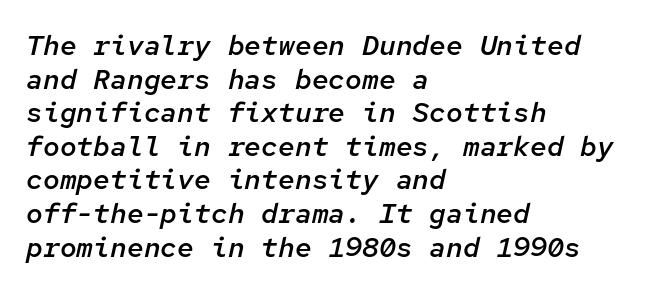
The image shows 28 px semibold type, italic (leaning right), monospaced; set left-aligned, line spacing 1.2x, normal letter spacing, not underlined; low stroke contrast and a medium x-height.
